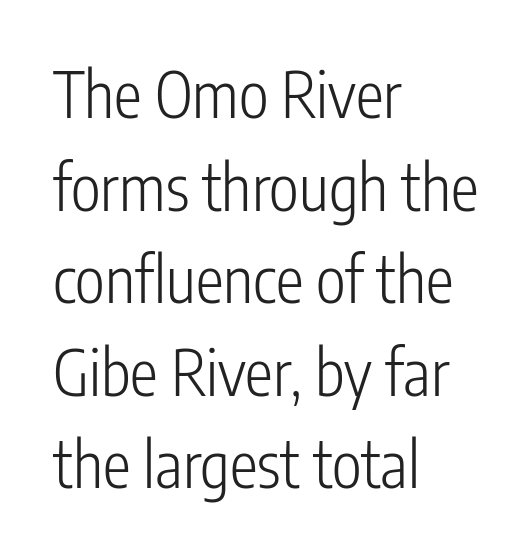
The passage shown has conventional tracking throughout. The rows are spaced the way most documents space them. Is the stroke heavy? The answer is a plain regular-or-lighter. Horizontally, the lines are justified to the leading edge only.
